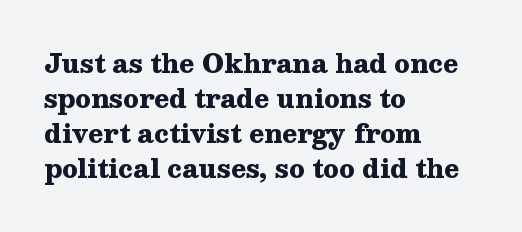
The image shows 25 px bold type, upright; set left-aligned, normal line spacing (1.4x), normal letter spacing, not underlined.
